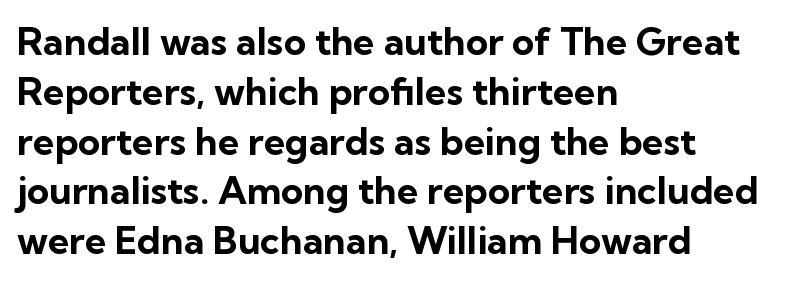
The image shows 38 px bold sans-serif type, upright; set left-aligned, normal line spacing (1.31x), normal letter spacing, not underlined; low stroke contrast and a medium x-height.
